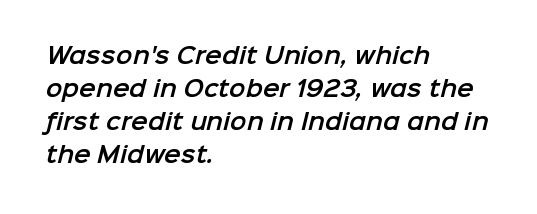
{"underline": "no", "align": "left", "line_spacing": "normal", "line_spacing_ratio": 1.5, "letter_spacing": "normal", "letter_spacing_em": 0.0, "glyph_px": 22}
